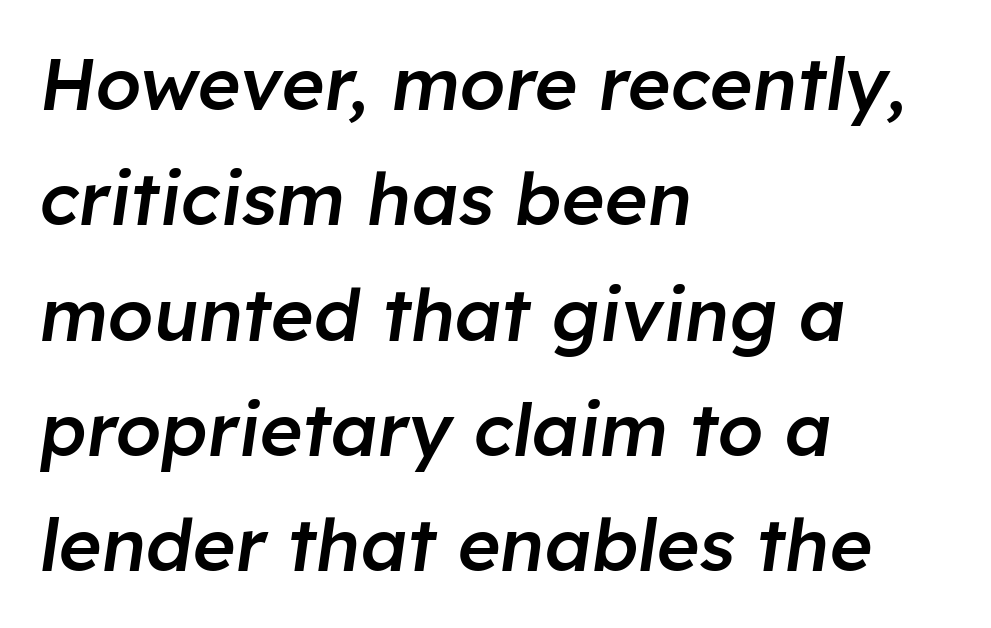
The image shows 73 px semibold type, italic (leaning right); set left-aligned, normal line spacing (1.58x), normal letter spacing, not underlined; low stroke contrast and a medium x-height.
